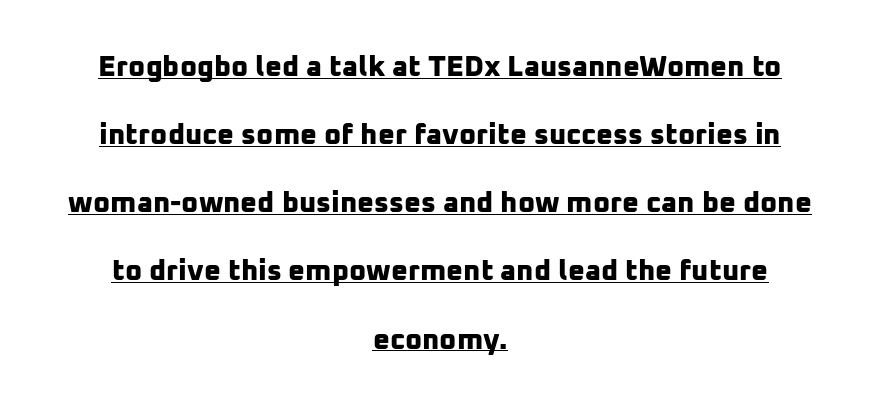
{"serif": "no", "bold": "yes", "weight": "bold", "width": "normal", "stroke_contrast": "low", "x_height": "medium", "monospaced": "no", "underline": "yes", "align": "center", "line_spacing": "loose", "line_spacing_ratio": 2.35, "letter_spacing": "normal", "letter_spacing_em": 0.0, "glyph_px": 29}
